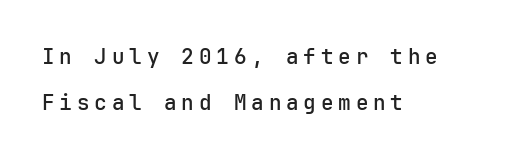
The image shows 21 px text type, upright; set left-aligned, loose line spacing (2.18x), unusually wide letter spacing (+0.23 em), not underlined.
